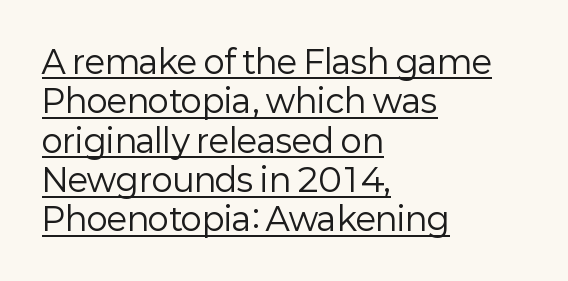
Q: Is the text bold? A: No.
Q: Is the text italic (slanted)? A: No, it is upright.
Q: Is the typeface a serif or a sans-serif typeface? A: Sans-serif.
Q: Is the text underlined? A: Yes.
Q: How is the paragraph aligned? A: Left-aligned.
Q: Is the spacing between letters normal or unusually wide? A: Normal.
Q: Width (condensed, normal, or wide)? A: Normal.
Q: Stroke contrast? A: Low.
Q: x-height? A: Medium.
Q: Monospaced? A: No.
